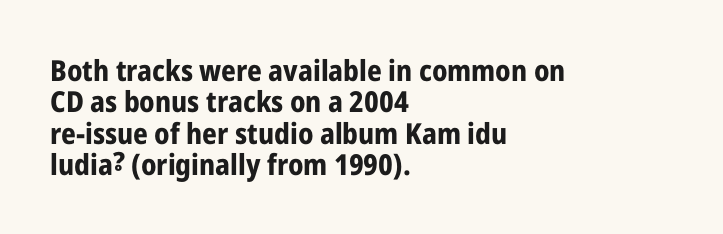
{"serif": "no", "italic": "no", "bold": "yes", "weight": "bold", "width": "condensed", "stroke_contrast": "low", "x_height": "medium", "monospaced": "no", "underline": "no", "align": "left", "line_spacing": "tight", "line_spacing_ratio": 1.08, "letter_spacing": "normal", "letter_spacing_em": 0.0, "glyph_px": 29}
